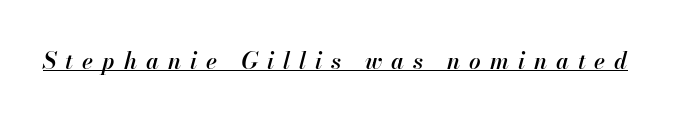
Q: Is the text bold? A: Semi-bold.
Q: Is the text italic (slanted)? A: Yes, it leans right by about 13 degrees.
Q: Is the text underlined? A: Yes.
Q: Is the spacing between letters normal or unusually wide? A: Unusually wide.
